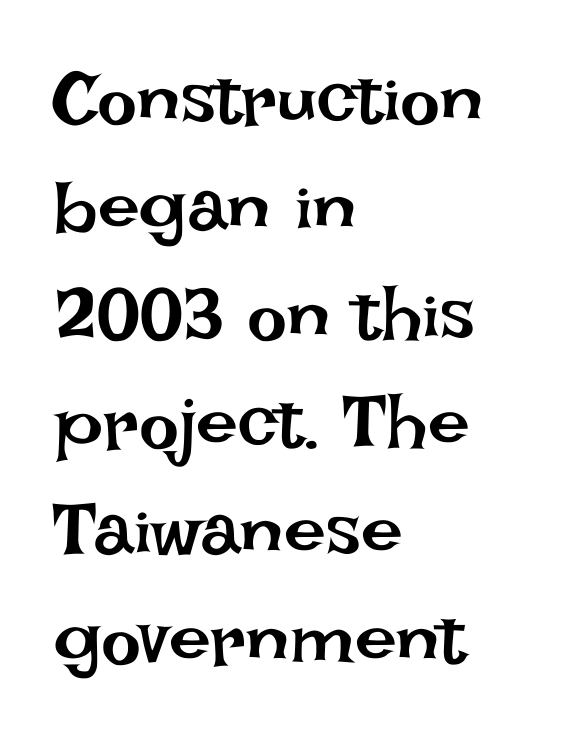
Here the designer chose a conventional face with non-uniform glyph widths. Typeset ragged right — the left edge is the straight one. Tall strokes in this sample are plumb rather than angled. Letters rest on an invisible, unmarked baseline. Look at the tracking — it's just the regular setting, nothing added. What's the leading like? Ordinary, nothing unusual.
